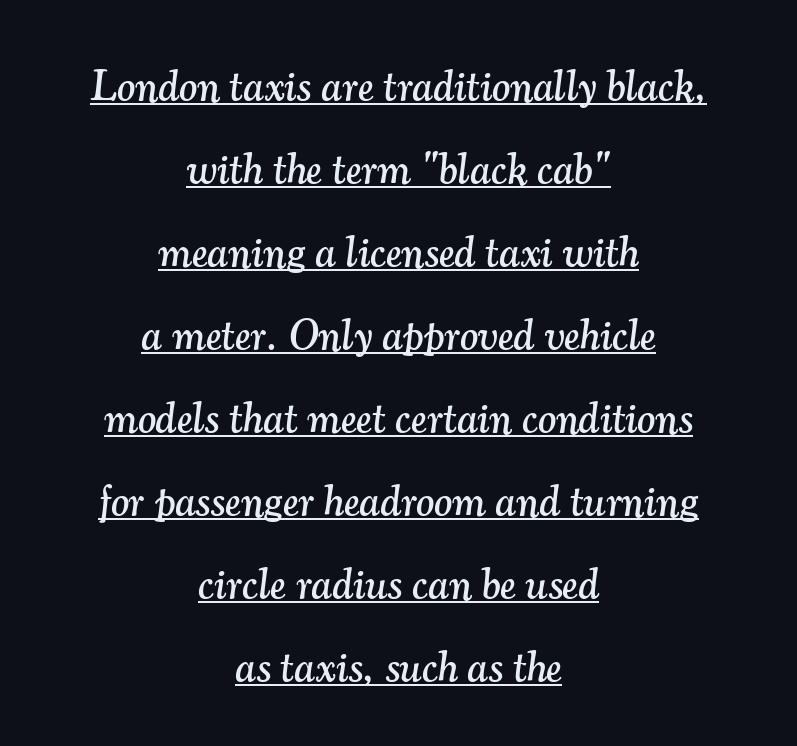
{"serif": "yes", "italic": "yes", "lean": "right", "slant_degrees": 7, "width": "normal", "stroke_contrast": "medium", "x_height": "small", "monospaced": "no", "underline": "yes", "align": "center", "line_spacing": "loose", "line_spacing_ratio": 1.93, "letter_spacing": "normal", "letter_spacing_em": 0.0, "glyph_px": 43}
